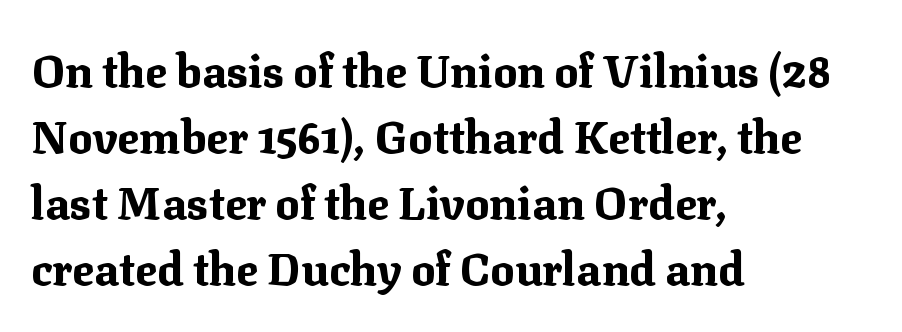
Q: Is the text bold? A: Yes.
Q: Is the text italic (slanted)? A: No, it is upright.
Q: Is the typeface a serif or a sans-serif typeface? A: Serif.
Q: Is the text underlined? A: No.
Q: How is the paragraph aligned? A: Left-aligned.
Q: Is the spacing between letters normal or unusually wide? A: Normal.
Q: Is the spacing between lines tight, normal or loose? A: Normal.
Q: Width (condensed, normal, or wide)? A: Normal.
Q: Stroke contrast? A: Medium.
Q: x-height? A: Medium.
Q: Monospaced? A: No.
